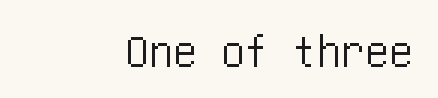
{"serif": "no", "italic": "no", "width": "condensed", "stroke_contrast": "low", "x_height": "large", "underline": "no", "align": "right", "letter_spacing": "normal", "letter_spacing_em": 0.0, "glyph_px": 48}
